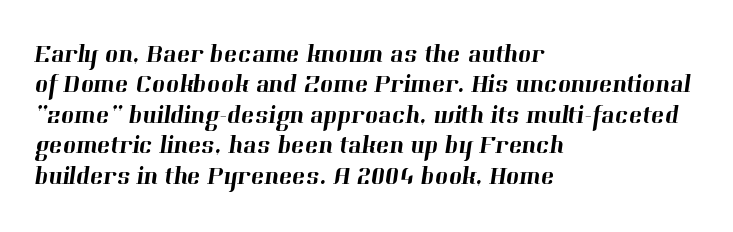
{"underline": "no", "align": "left", "line_spacing_ratio": 1.22, "letter_spacing": "normal", "letter_spacing_em": 0.0, "glyph_px": 25}
